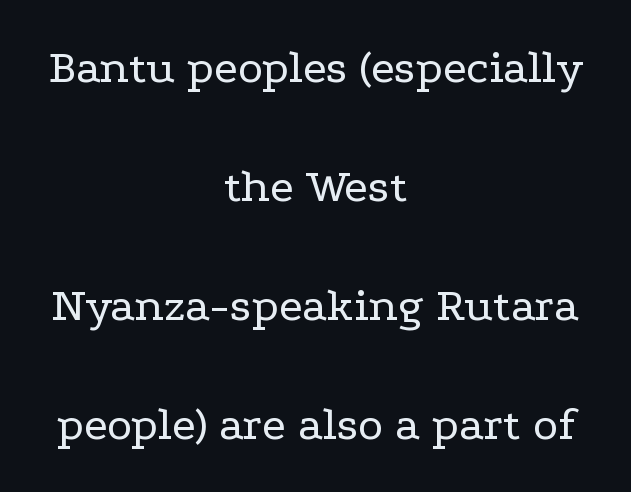
{"serif": "yes", "italic": "no", "bold": "no", "weight": "regular", "width": "wide", "stroke_contrast": "low", "x_height": "medium", "monospaced": "no", "underline": "no", "align": "center", "line_spacing": "loose", "line_spacing_ratio": 2.48, "letter_spacing": "normal", "letter_spacing_em": 0.0, "glyph_px": 48}
